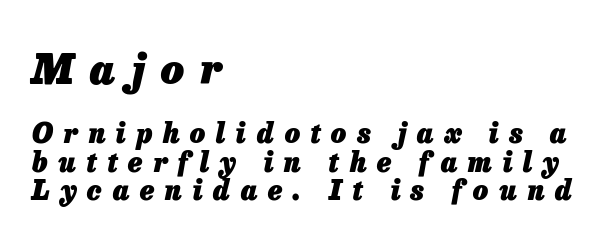
Q: Is the text bold? A: Yes.
Q: Is the text italic (slanted)? A: Yes, it leans right by about 13 degrees.
Q: Is the text underlined? A: No.
Q: How is the paragraph aligned? A: Left-aligned.
Q: Is the spacing between letters normal or unusually wide? A: Unusually wide.
Q: Is the spacing between lines tight, normal or loose? A: Tight.
Q: Which block of text is set in a larger size, the first (top) or the second (bottom)? A: The first (top) one.
Q: Width (condensed, normal, or wide)? A: Normal.
Q: Stroke contrast? A: Low.
Q: x-height? A: Medium.
Q: Monospaced? A: No.
